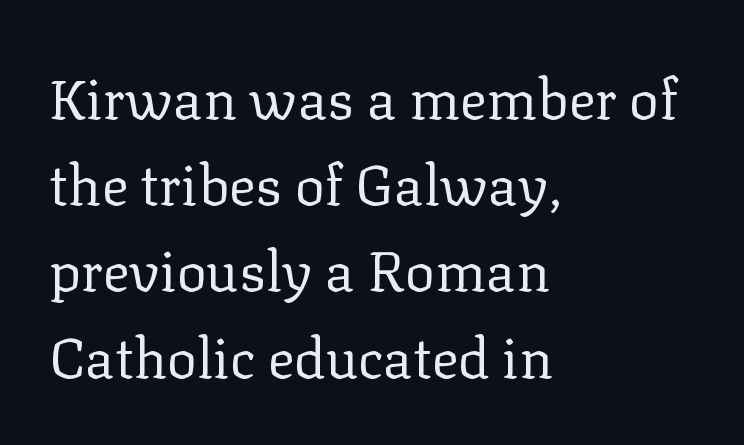
The image shows 56 px regular-weight serif type, upright; set left-aligned, normal line spacing (1.54x), normal letter spacing, not underlined; low stroke contrast and a medium x-height.
